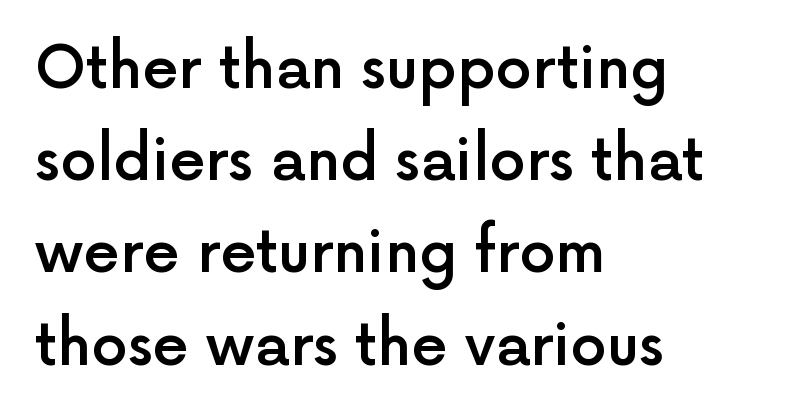
{"serif": "no", "italic": "no", "bold": "semi", "weight": "semibold", "width": "normal", "x_height": "medium", "monospaced": "no", "underline": "no", "align": "left", "line_spacing": "normal", "line_spacing_ratio": 1.59, "letter_spacing": "normal", "letter_spacing_em": 0.0, "glyph_px": 58}
